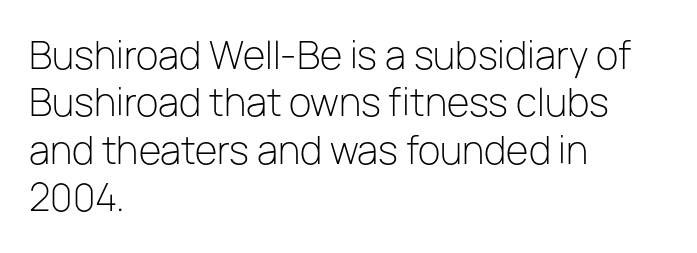
The image shows 37 px light sans-serif type, upright; set left-aligned, normal line spacing (1.28x), normal letter spacing, not underlined; low stroke contrast and a medium x-height.
